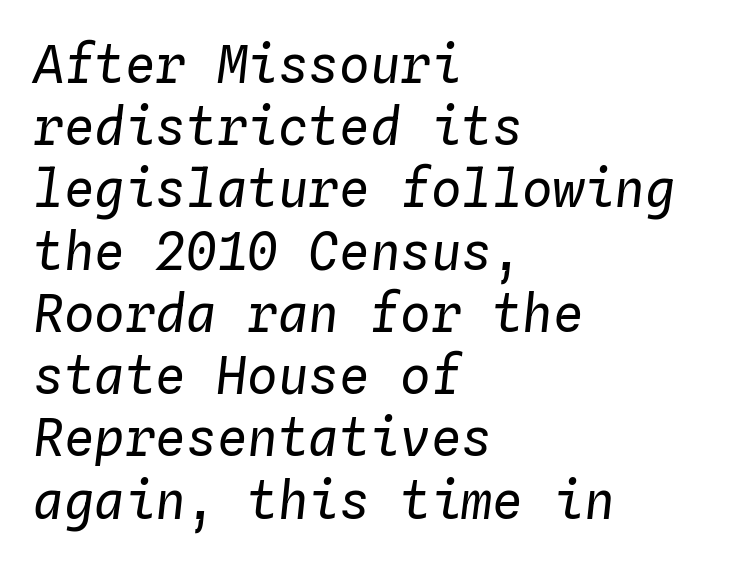
The image shows 51 px regular-weight type, italic (leaning right), monospaced; set left-aligned, line spacing 1.22x, normal letter spacing, not underlined; low stroke contrast and a medium x-height.
